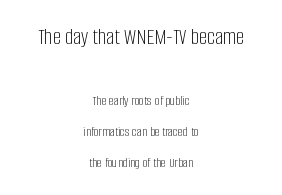
Q: Is the text bold? A: No.
Q: Is the text italic (slanted)? A: No, it is upright.
Q: Is the text underlined? A: No.
Q: How is the paragraph aligned? A: Centered.
Q: Is the spacing between letters normal or unusually wide? A: Normal.
Q: Is the spacing between lines tight, normal or loose? A: Loose.
Q: Which block of text is set in a larger size, the first (top) or the second (bottom)? A: The first (top) one.
